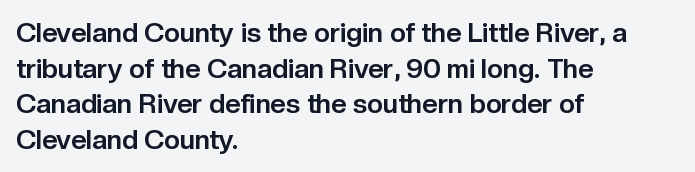
Q: Is the text bold? A: Yes.
Q: Is the text italic (slanted)? A: No, it is upright.
Q: Is the text underlined? A: No.
Q: How is the paragraph aligned? A: Left-aligned.
Q: Is the spacing between letters normal or unusually wide? A: Normal.
Q: Is the spacing between lines tight, normal or loose? A: Normal.
